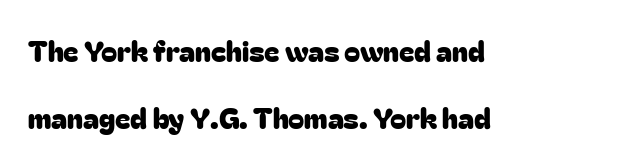
The image shows 29 px sans-serif type, upright; set left-aligned, loose line spacing (2.32x), normal letter spacing, not underlined; low stroke contrast and a medium x-height.
